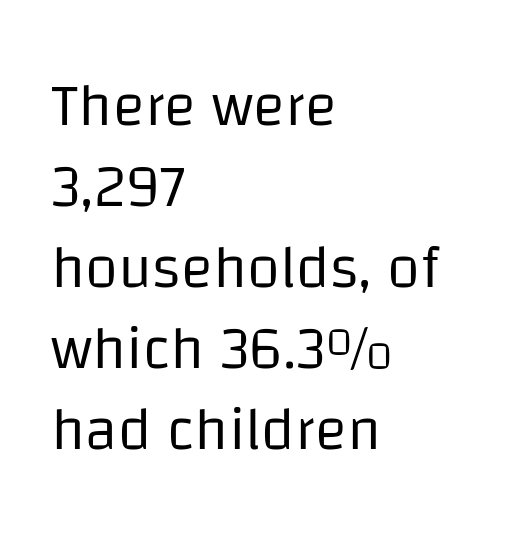
A classic flush-left, rag-right setting is used for this passage. Leading matches the norm, producing a regular column. Underline: absent. Type style note: lacks serifs. A typesetter would mark this as roman, not italic. Standard letterfit; no display-style spreading of the glyphs.
